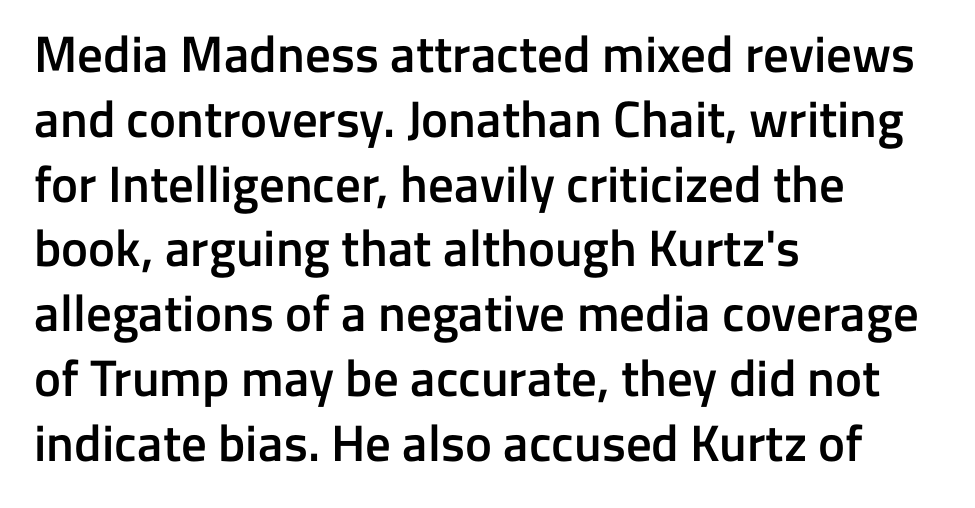
{"serif": "no", "italic": "no", "bold": "semi", "weight": "semibold", "width": "normal", "stroke_contrast": "low", "x_height": "medium", "monospaced": "no", "underline": "no", "align": "left", "line_spacing": "normal", "line_spacing_ratio": 1.27, "letter_spacing": "normal", "letter_spacing_em": 0.0, "glyph_px": 51}
